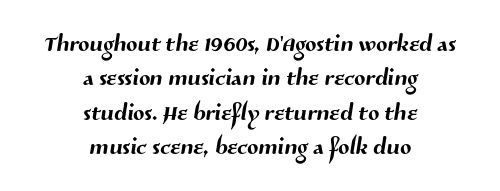
The letters advance in unequal steps, a hallmark of proportional type. The foot of each line stays bare and open. The designer dialed line spacing down below the default. This rendering employs a face without finishing strokes, i.e., a sans-serif.
